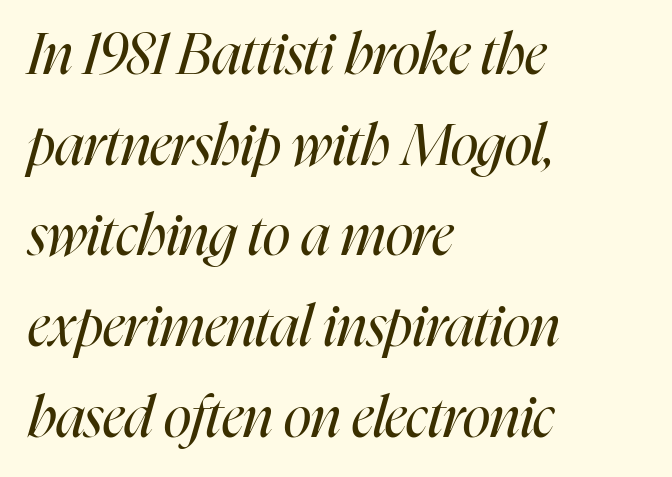
Students, note that the glyphs here touch the page at normal intervals. In CSS terms this would be text-align: left. It's the slanting kind of type. The font is comparable to plain body text, perhaps lighter. The designer left line spacing at the default.
